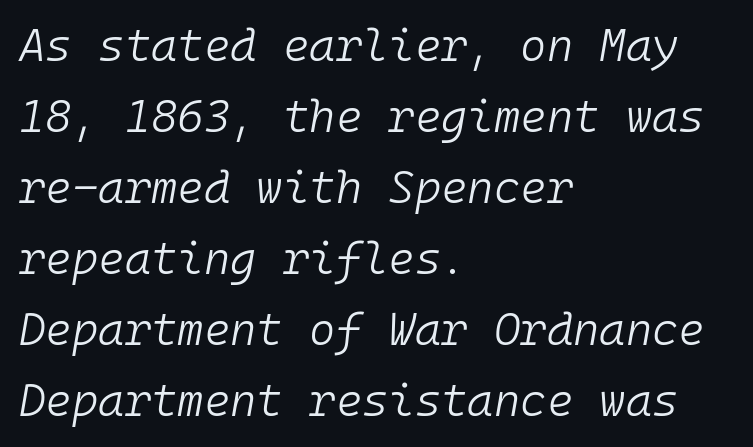
Q: Is the text bold? A: No.
Q: Is the text italic (slanted)? A: Yes, it leans right by about 10 degrees.
Q: Is the text underlined? A: No.
Q: How is the paragraph aligned? A: Left-aligned.
Q: Is the spacing between letters normal or unusually wide? A: Normal.
Q: Is the spacing between lines tight, normal or loose? A: Normal.
Q: Width (condensed, normal, or wide)? A: Normal.
Q: Stroke contrast? A: Low.
Q: x-height? A: Medium.
Q: Monospaced? A: Yes.
